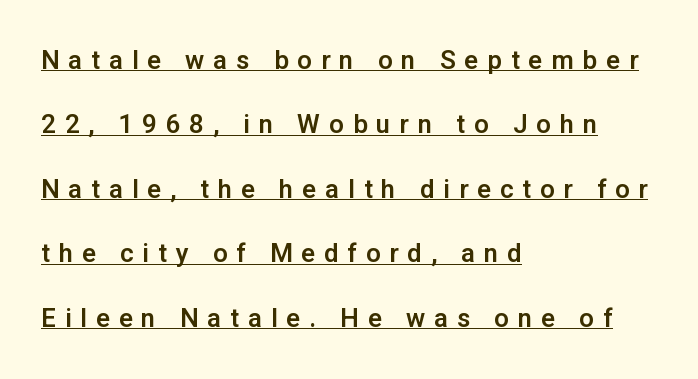
{"italic": "no", "underline": "yes", "align": "left", "line_spacing": "loose", "line_spacing_ratio": 2.48, "letter_spacing": "wide", "letter_spacing_em": 0.34, "glyph_px": 26}
